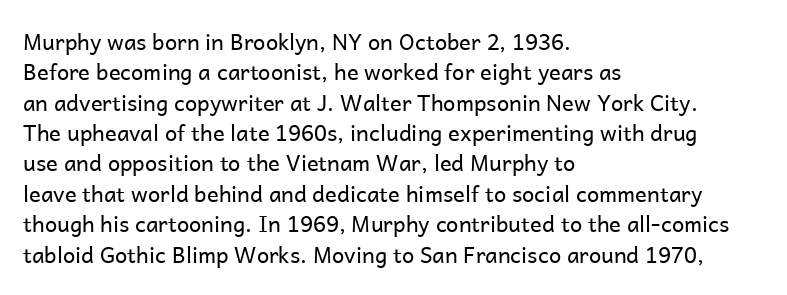
Q: Is the text bold? A: No.
Q: Is the text italic (slanted)? A: No, it is upright.
Q: Is the text underlined? A: No.
Q: How is the paragraph aligned? A: Left-aligned.
Q: Is the spacing between letters normal or unusually wide? A: Normal.
Q: Is the spacing between lines tight, normal or loose? A: Normal.
